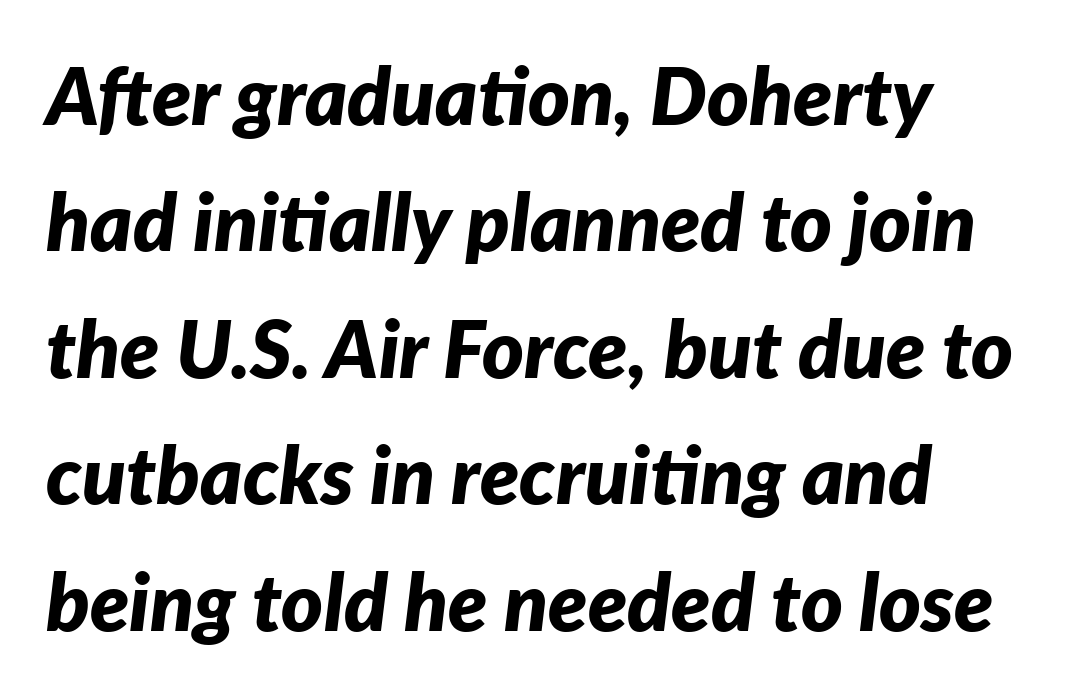
Q: Is the text bold? A: Yes.
Q: Is the text italic (slanted)? A: Yes, it leans right by about 7 degrees.
Q: Is the text underlined? A: No.
Q: Is the spacing between letters normal or unusually wide? A: Normal.
Q: Is the spacing between lines tight, normal or loose? A: Normal.
Q: Width (condensed, normal, or wide)? A: Normal.
Q: Stroke contrast? A: Low.
Q: x-height? A: Medium.
Q: Monospaced? A: No.
